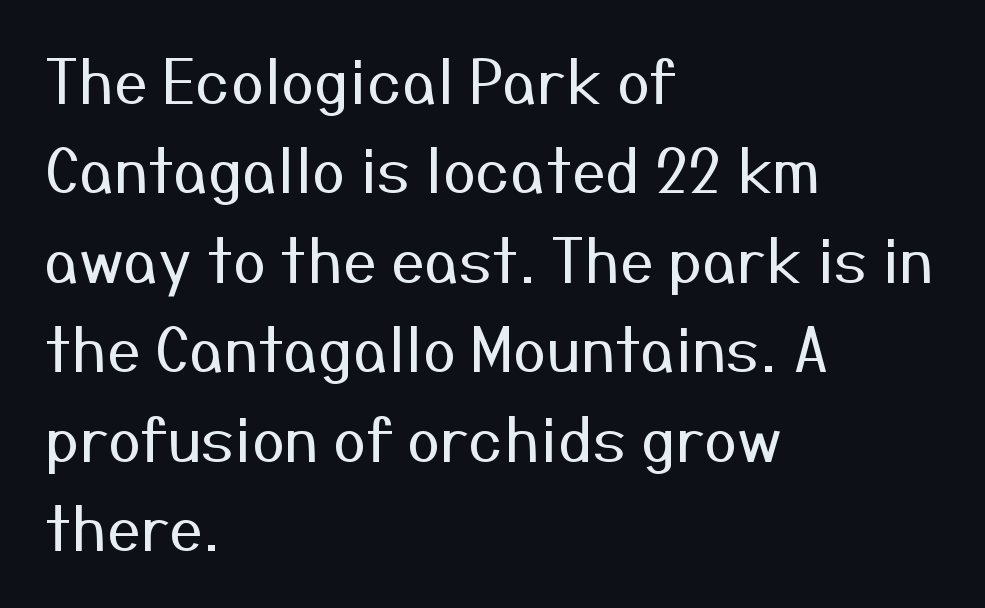
Looks like regular typesetting: each glyph gets only the width it needs. No feet cap the strokes, marking this as sans-serif type. The font sits on the lighter half of the weight spectrum, regular included. You could call the tracking neutral — neither tight nor loose. The words here are not underlined.
